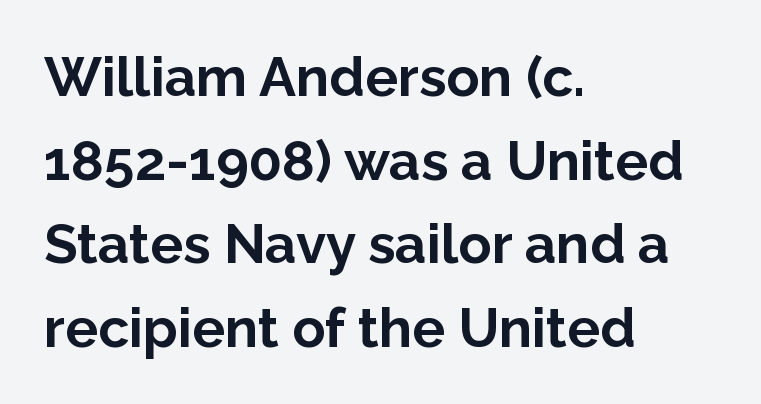
The image shows 55 px bold sans-serif type, upright; set left-aligned, normal line spacing (1.52x), normal letter spacing, not underlined; low stroke contrast and a medium x-height.
